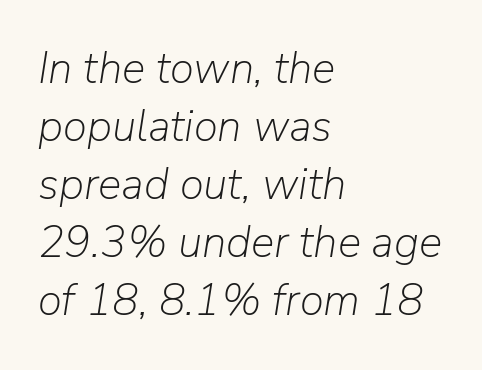
The passage shown leans; its letterforms are oblique. The rendering uses natural spacing where letterforms have individual widths. Between one letter and the next there's only the usual sliver of space. A clean baseline with only descenders dipping below it.
